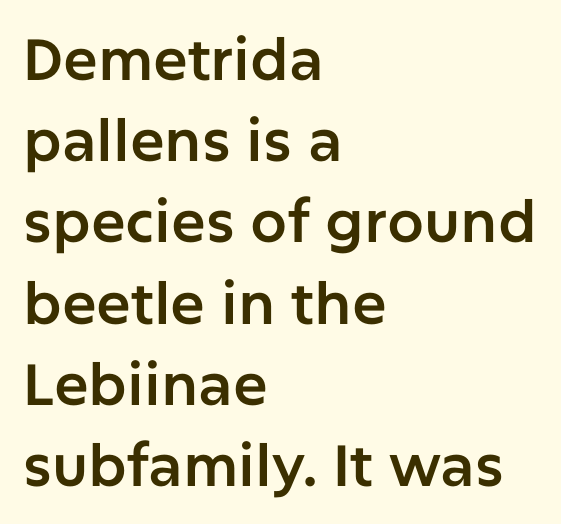
The image shows 58 px sans-serif type, upright; set left-aligned, normal line spacing (1.4x), normal letter spacing, not underlined; low stroke contrast and a medium x-height.
